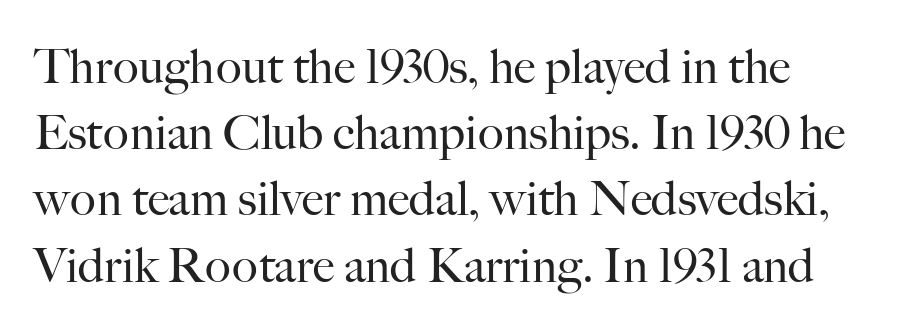
{"serif": "yes", "italic": "no", "bold": "no", "weight": "regular", "width": "normal", "stroke_contrast": "high", "x_height": "small", "monospaced": "no", "underline": "no", "align": "left", "line_spacing": "normal", "line_spacing_ratio": 1.38, "letter_spacing": "normal", "letter_spacing_em": 0.0, "glyph_px": 48}
